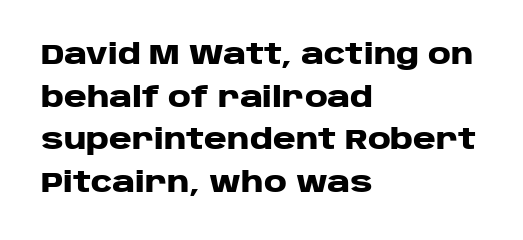
{"serif": "no", "italic": "no", "bold": "yes", "weight": "heavy", "width": "wide", "stroke_contrast": "low", "x_height": "large", "monospaced": "no", "underline": "no", "align": "left", "line_spacing": "normal", "line_spacing_ratio": 1.52, "letter_spacing": "normal", "letter_spacing_em": 0.0, "glyph_px": 28}
